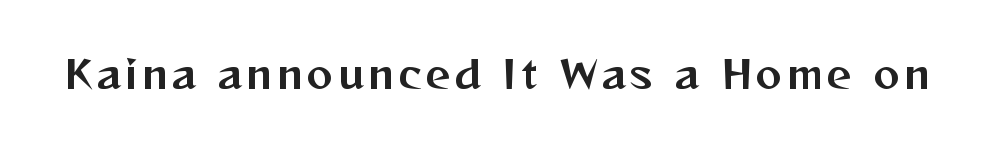
You can tell from the bare stems that sans-serif type was used. Descender tails drop into unmarked territory. The letters stand straight up with perfectly vertical stems. A typesetter would call this proportional, since set widths differ per character.
